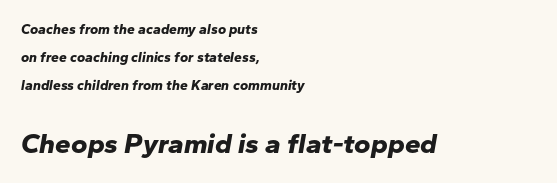
The image shows 28 px bold type, italic (leaning right); set left-aligned, loose line spacing (2.0x), normal letter spacing, not underlined; the second (bottom) block is 2.0x larger; low stroke contrast and a medium x-height.
